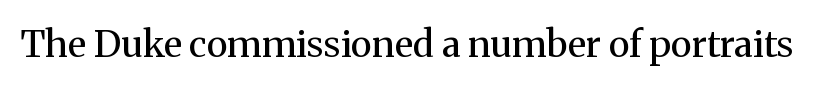
{"serif": "yes", "italic": "no", "bold": "no", "weight": "regular", "width": "normal", "stroke_contrast": "medium", "x_height": "medium", "monospaced": "no", "underline": "no", "letter_spacing": "normal", "letter_spacing_em": 0.0, "glyph_px": 37}
